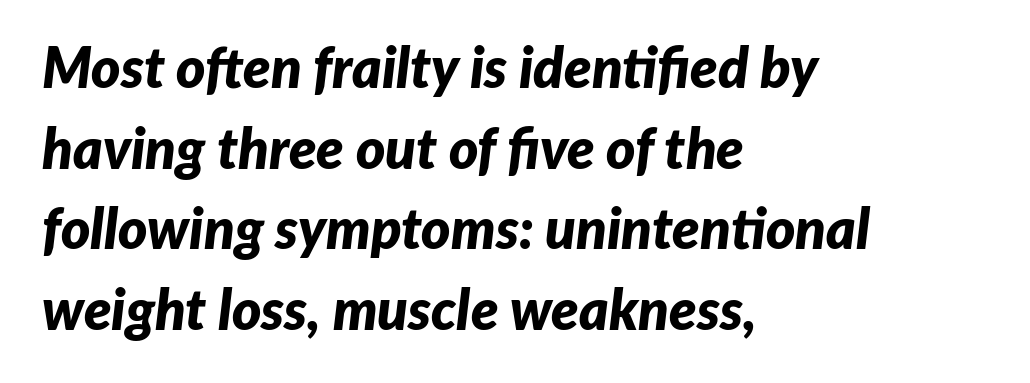
The image shows 56 px bold type, italic (leaning right); set left-aligned, normal line spacing (1.44x), normal letter spacing, not underlined; low stroke contrast and a medium x-height.
